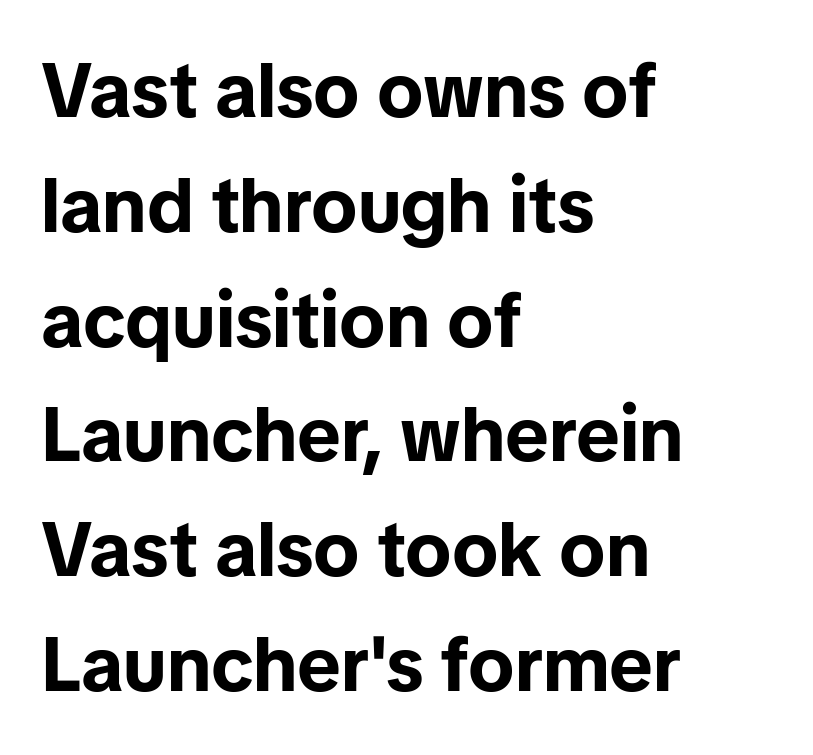
The image shows 76 px bold sans-serif type, upright; set left-aligned, normal line spacing (1.51x), normal letter spacing, not underlined; low stroke contrast and a medium x-height.
